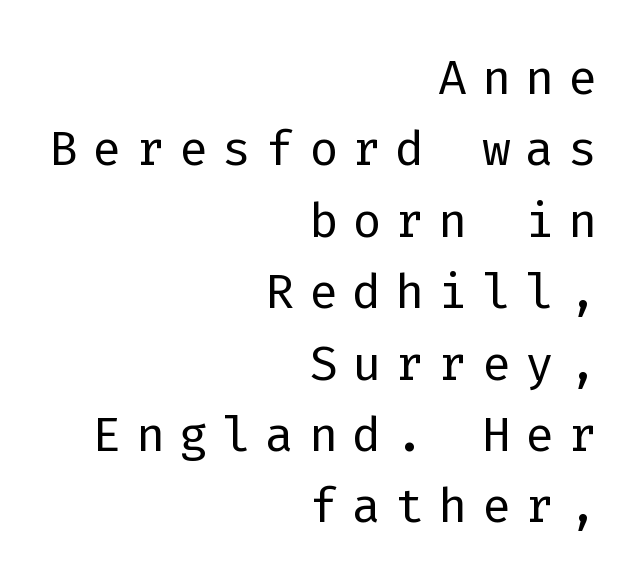
Q: Is the text bold? A: No.
Q: Is the text italic (slanted)? A: No, it is upright.
Q: Is the typeface a serif or a sans-serif typeface? A: Sans-serif.
Q: Is the text underlined? A: No.
Q: How is the paragraph aligned? A: Right-aligned.
Q: Is the spacing between letters normal or unusually wide? A: Unusually wide.
Q: Is the spacing between lines tight, normal or loose? A: Tight.
Q: Width (condensed, normal, or wide)? A: Normal.
Q: Stroke contrast? A: Low.
Q: x-height? A: Medium.
Q: Monospaced? A: Yes.
